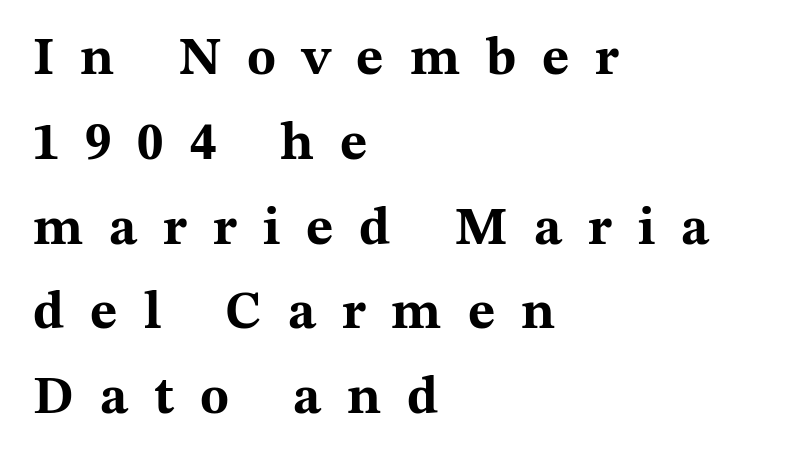
The image shows 53 px bold, wide serif type, upright; set left-aligned, normal line spacing (1.6x), unusually wide letter spacing (+0.49 em), not underlined; medium stroke contrast and a medium x-height.
